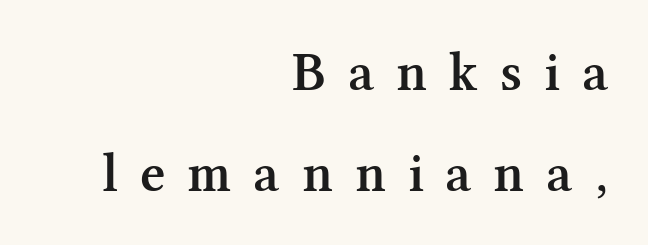
Weight: semibold (demi). Little horizontal feet cap the strokes, marking this as serif type. Honestly, the letter spacing is so wide it's the main thing you notice. Every row of glyphs terminates at an identical x-position on the right. Character widths vary here, with narrow letters taking less room than wide ones. Notice how the stems are strictly vertical — no italics here.
